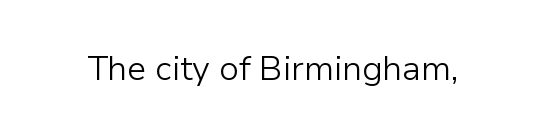
Q: Is the text bold? A: No.
Q: Is the text italic (slanted)? A: No, it is upright.
Q: Is the typeface a serif or a sans-serif typeface? A: Sans-serif.
Q: Is the text underlined? A: No.
Q: Is the spacing between letters normal or unusually wide? A: Normal.
Q: Width (condensed, normal, or wide)? A: Normal.
Q: Stroke contrast? A: Low.
Q: x-height? A: Medium.
Q: Monospaced? A: No.
